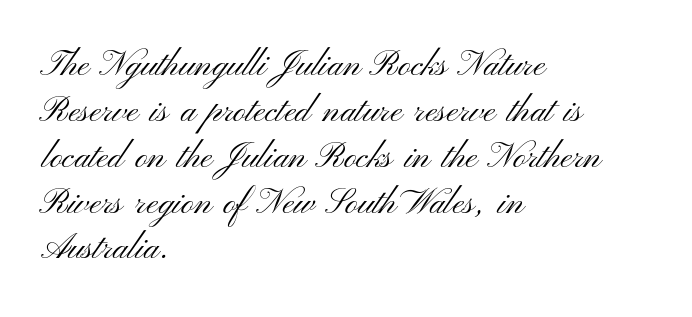
The image shows 35 px light, wide sans-serif type; set left-aligned, normal line spacing (1.31x), normal letter spacing, not underlined; medium stroke contrast and a small x-height.
